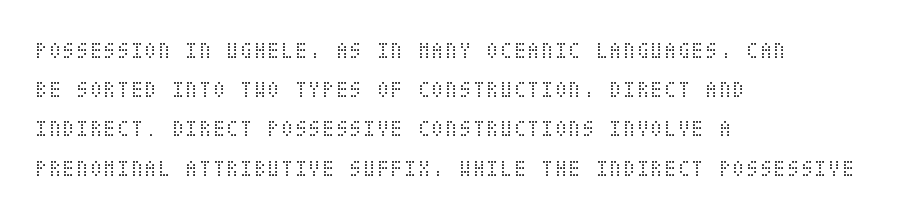
Is this a heavy cut? Hardly; it is regular or lighter. In CSS terms this would be text-align: left. Words appear dense and cohesive because spacing is normal. The gap between lines stays unmarked. Reading down the column, the eye jumps a familiar distance to each next line. This is roman type, the default non-slanted kind.
